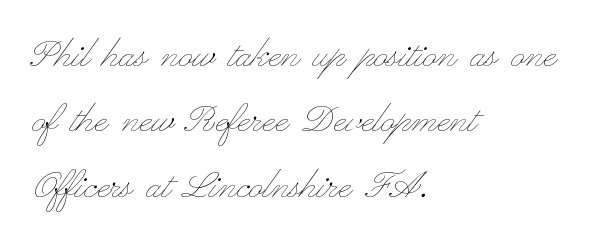
Between one letter and the next there's only the usual sliver of space. The paragraph shown leans on its left margin. Beneath every word, the page is bare. Compared with a typical body face, this is equally light or lighter still.
